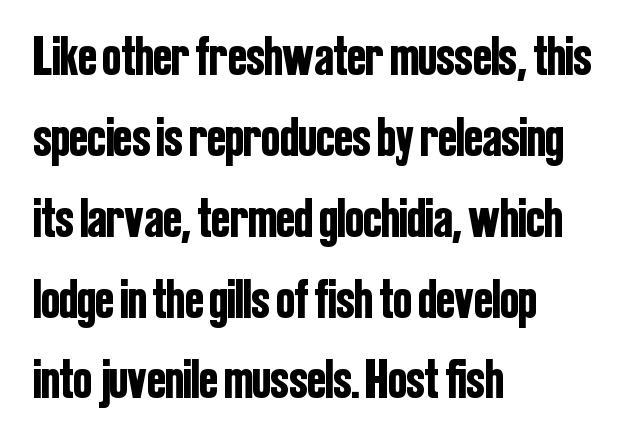
{"serif": "no", "italic": "no", "width": "condensed", "stroke_contrast": "low", "x_height": "medium", "monospaced": "no", "underline": "no", "align": "left", "line_spacing": "normal", "line_spacing_ratio": 1.47, "letter_spacing": "normal", "letter_spacing_em": 0.0, "glyph_px": 55}
